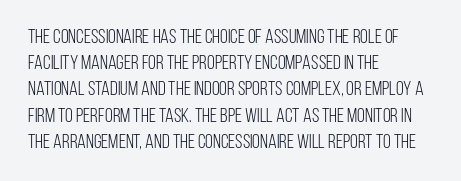
The image shows 20 px text type, upright; set left-aligned, normal line spacing (1.31x), normal letter spacing, not underlined.
